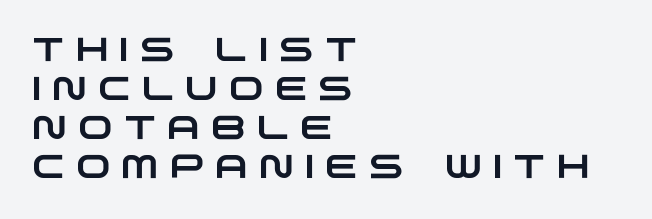
Letterform terminals end flat and unadorned throughout the passage. Lines of text with bare space underneath. Here the designer chose a conventional face with non-uniform glyph widths. The horizontal fit of the characters is loose and conspicuously gappy. In CSS terms this would be text-align: left.
